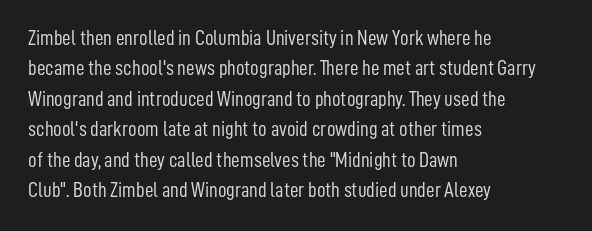
Letter spacing: default. Ink coverage per letter is moderate at most. The rag falls on the right side of this text block. Descenders are the only things crossing below the line. This block has exactly the height ordinary leading produces. This is the regular roman posture of the typeface.
